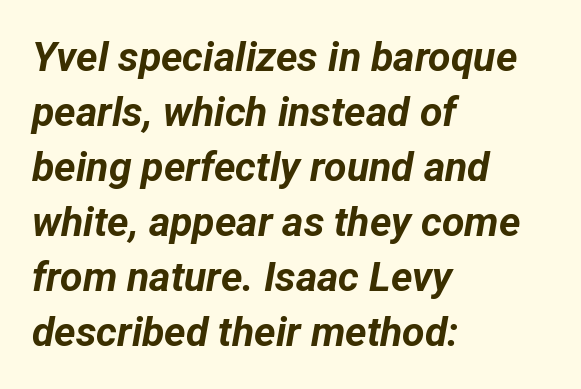
Q: Is the text bold? A: Yes.
Q: Is the text italic (slanted)? A: Yes, it leans right by about 12 degrees.
Q: Is the text underlined? A: No.
Q: How is the paragraph aligned? A: Left-aligned.
Q: Is the spacing between letters normal or unusually wide? A: Normal.
Q: Is the spacing between lines tight, normal or loose? A: Normal.
Q: Width (condensed, normal, or wide)? A: Normal.
Q: Stroke contrast? A: Low.
Q: x-height? A: Medium.
Q: Monospaced? A: No.
